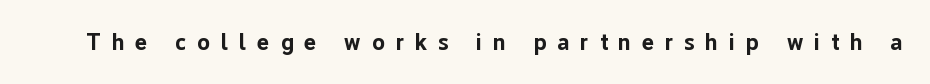
Summary of weight: heavy, a full bold. The gap between lines stays unmarked. Someone cranked the tracking dial way up on this one. Every character sits straight up, as roman type does.
